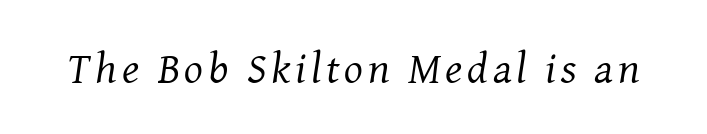
Q: Is the text bold? A: No.
Q: Is the text italic (slanted)? A: Yes, it leans right by about 8 degrees.
Q: Is the typeface a serif or a sans-serif typeface? A: Serif.
Q: Is the text underlined? A: No.
Q: Width (condensed, normal, or wide)? A: Normal.
Q: Stroke contrast? A: Medium.
Q: x-height? A: Medium.
Q: Monospaced? A: No.
